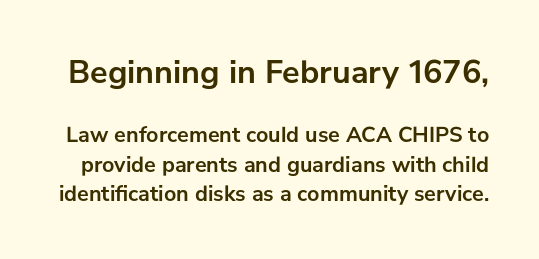
{"serif": "no", "italic": "no", "bold": "yes", "weight": "semibold", "width": "normal", "stroke_contrast": "low", "x_height": "medium", "monospaced": "no", "underline": "no", "line_spacing": "normal", "line_spacing_ratio": 1.33, "letter_spacing": "normal", "letter_spacing_em": 0.0, "larger_block": "first", "size_ratio": 1.5, "glyph_px": 33}
